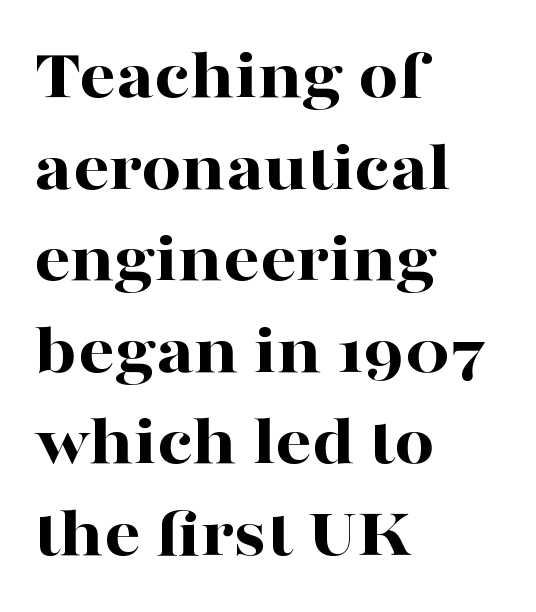
Heavy-handed strokes throughout: this text is bold. Varying glyph widths throughout — classic text-font behaviour. These lines are composed in type with serifs. The lettering holds an erect, upright posture throughout. The setting favours the left margin, as ordinary paragraphs usually do. Regular leading.
